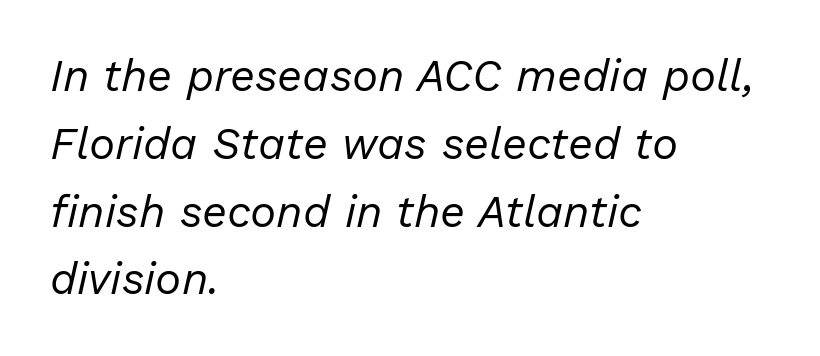
Q: Is the text bold? A: No.
Q: Is the text italic (slanted)? A: Yes, it leans right by about 13 degrees.
Q: Is the text underlined? A: No.
Q: How is the paragraph aligned? A: Left-aligned.
Q: Is the spacing between letters normal or unusually wide? A: Normal.
Q: Is the spacing between lines tight, normal or loose? A: Normal.
Q: Width (condensed, normal, or wide)? A: Normal.
Q: Stroke contrast? A: Low.
Q: x-height? A: Medium.
Q: Monospaced? A: No.
